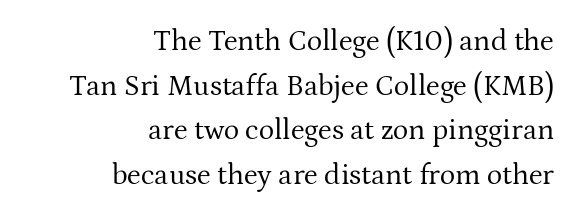
The image shows 29 px regular-weight serif type, upright; set right-aligned, normal line spacing (1.54x), normal letter spacing, not underlined; medium stroke contrast and a medium x-height.
